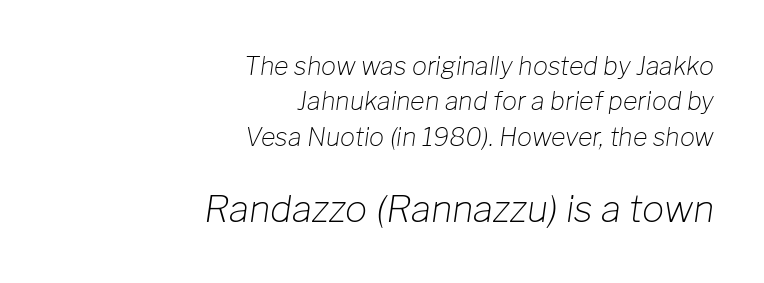
{"italic": "yes", "lean": "right", "slant_degrees": 8, "bold": "no", "weight": "light", "width": "normal", "stroke_contrast": "low", "x_height": "medium", "monospaced": "no", "underline": "no", "align": "right", "line_spacing": "normal", "line_spacing_ratio": 1.42, "letter_spacing": "normal", "letter_spacing_em": 0.0, "larger_block": "second", "size_ratio": 1.48, "glyph_px": 37}
